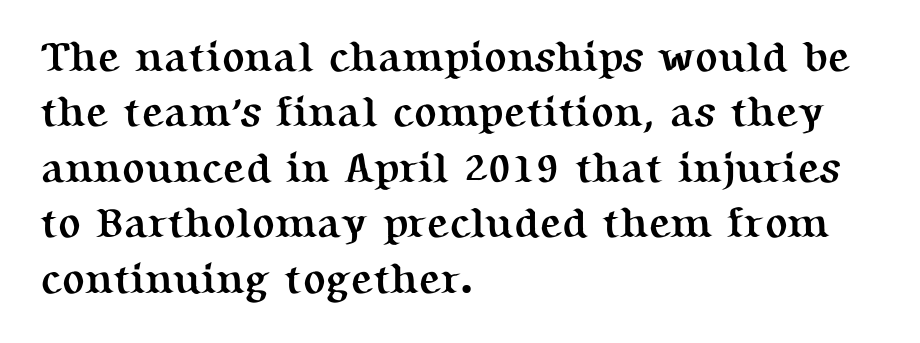
The image shows 42 px semibold serif type, upright; set left-aligned, normal line spacing (1.32x), normal letter spacing, not underlined; medium stroke contrast and a medium x-height.
